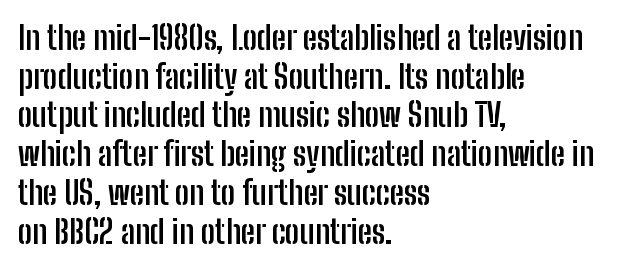
The line texture is even and compact thanks to regular tracking. A full-strength bold gives these letters their thick strokes. This sample has the flowing, uneven cadence of proportional lettering. The glyphs in this specimen are sans serif. This is the regular roman posture of the typeface. Just letters on the line, the space beneath them empty.
